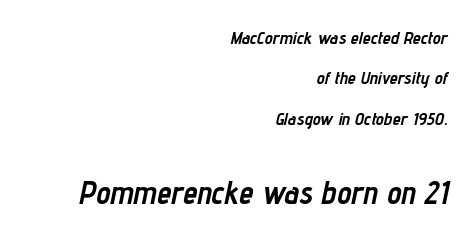
These lines keep a tight, regular rhythm from letter to letter. The rag falls on the left side of this text block. This sample has the flowing, uneven cadence of proportional lettering. Caption: bold face, heavy strokes.
